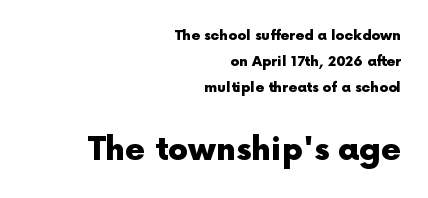
{"serif": "no", "italic": "no", "bold": "yes", "weight": "heavy", "width": "normal", "x_height": "medium", "monospaced": "no", "underline": "no", "align": "right", "line_spacing_ratio": 1.87, "letter_spacing": "normal", "letter_spacing_em": 0.0, "larger_block": "second", "size_ratio": 2.29, "glyph_px": 32}
